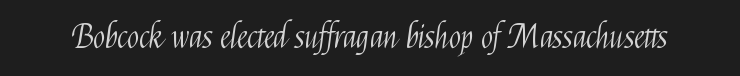
Q: Is the text bold? A: No.
Q: Is the text italic (slanted)? A: Yes.
Q: Is the typeface a serif or a sans-serif typeface? A: Sans-serif.
Q: Is the text underlined? A: No.
Q: Is the spacing between letters normal or unusually wide? A: Normal.
Q: Width (condensed, normal, or wide)? A: Condensed.
Q: Stroke contrast? A: Medium.
Q: x-height? A: Medium.
Q: Monospaced? A: No.
